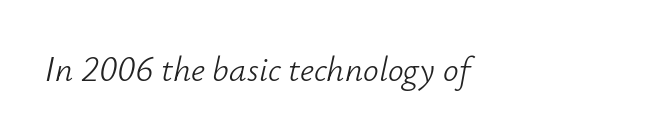
Designer's note — italics engaged. Each stroke keeps to a modest, everyday thickness or less. Compared with typical body copy, the letter spacing here is the same. Think of a printed novel: that variable character pitch is what you see here.
